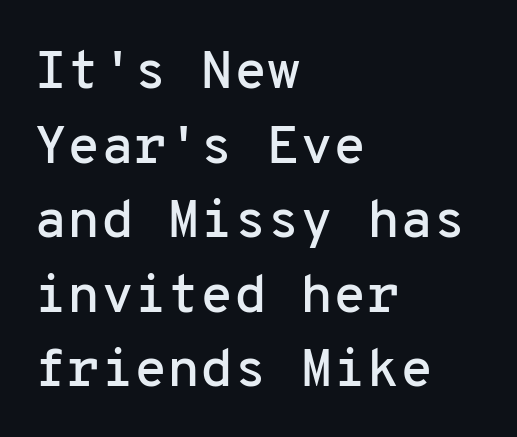
{"serif": "no", "italic": "no", "width": "normal", "stroke_contrast": "low", "x_height": "medium", "monospaced": "yes", "underline": "no", "align": "left", "line_spacing": "normal", "line_spacing_ratio": 1.38, "letter_spacing": "normal", "letter_spacing_em": 0.0, "glyph_px": 54}
